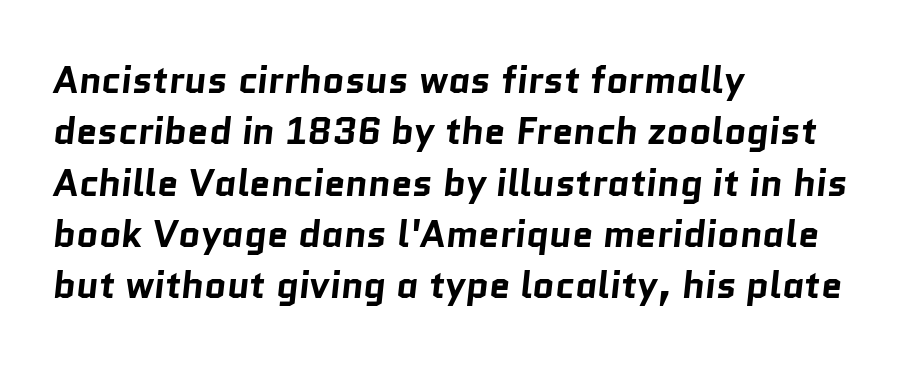
The image shows 38 px bold sans-serif type; set left-aligned, normal line spacing (1.35x), normal letter spacing, not underlined; low stroke contrast and a medium x-height.
